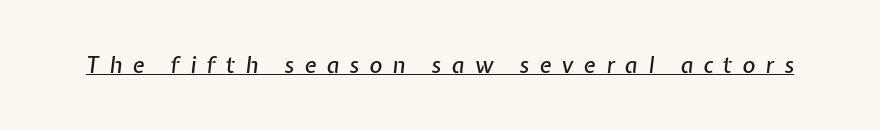
The image shows 22 px text type, italic (leaning right); set unusually wide letter spacing (+0.47 em), underlined.
